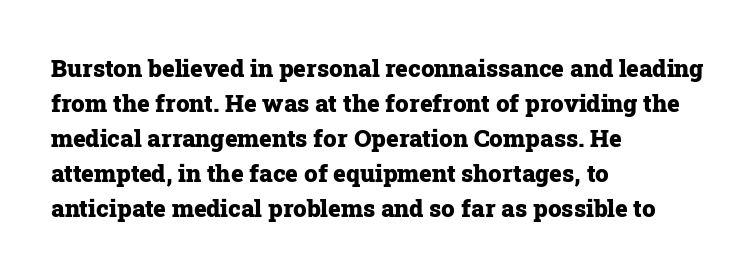
A classic flush-left, rag-right setting is used for this passage. The strokes are fattened all the way to bold. Plain, unruled lines of type. Tracking value appears to be zero — textbook default spacing.
